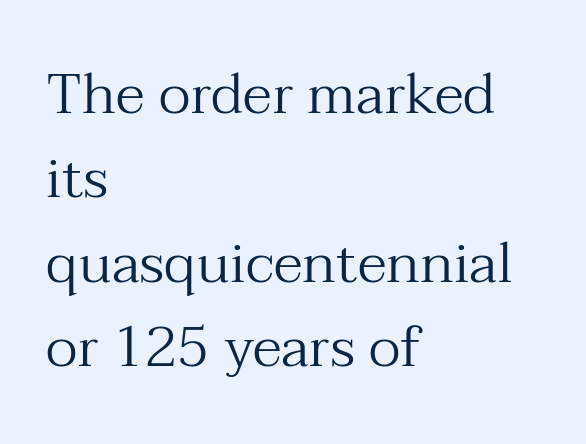
Letters rest on an invisible, unmarked baseline. Normally led — the rows are evenly, conventionally spaced. A light-to-regular cut is what we see here. Think of a printed novel: that variable character pitch is what you see here. A student would call this left alignment; a typographer would say flush left, rag right.
